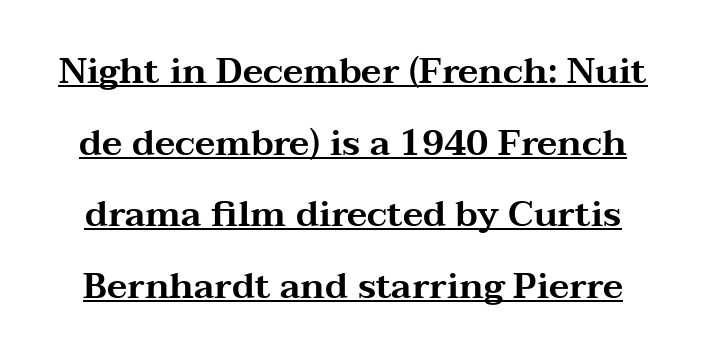
The image shows 36 px wide serif type, upright; set loose line spacing (1.99x), normal letter spacing, underlined; medium stroke contrast and a medium x-height.
